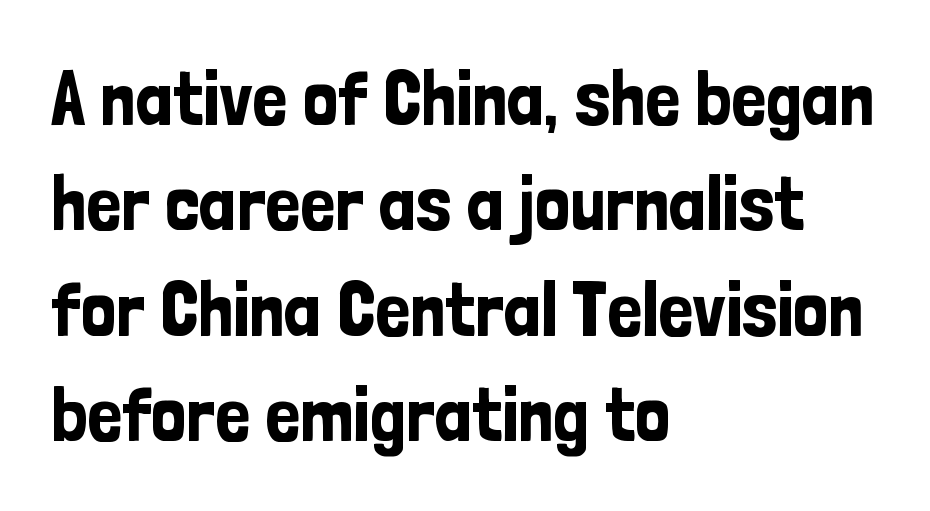
The image shows 78 px condensed sans-serif type, upright; set left-aligned, normal line spacing (1.35x), normal letter spacing, not underlined; low stroke contrast and a medium x-height.
